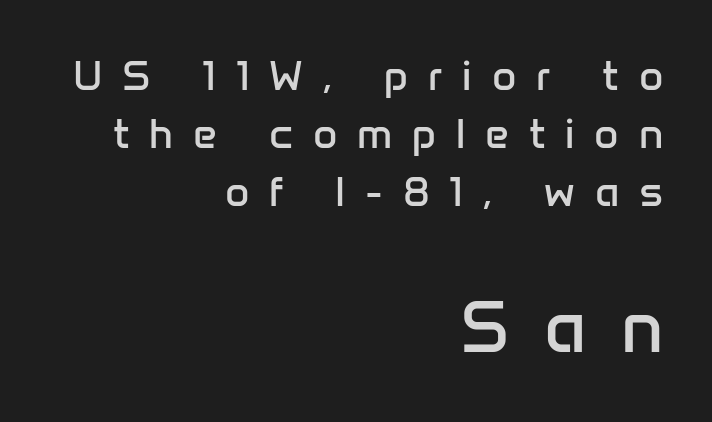
The passage shown is typeset with a sans-serif family. Character size in the trailing block exceeds that of the leading block. These lines are set flush right with a ragged left edge. Note the varied advance widths — an 'i' is clearly narrower than an 'm'.
